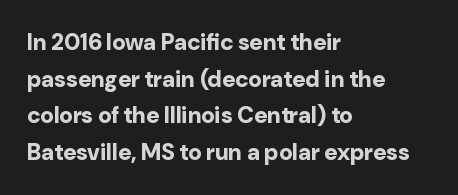
The image shows 23 px bold type, upright; set left-aligned, normal line spacing (1.59x), normal letter spacing, not underlined.
